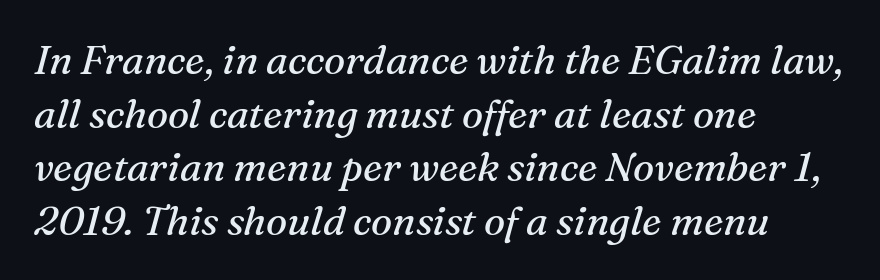
{"serif": "yes", "italic": "yes", "lean": "right", "slant_degrees": 16, "bold": "no", "weight": "regular", "width": "normal", "stroke_contrast": "medium", "x_height": "medium", "monospaced": "no", "underline": "no", "align": "left", "line_spacing": "normal", "line_spacing_ratio": 1.34, "letter_spacing": "normal", "letter_spacing_em": 0.0, "glyph_px": 40}
